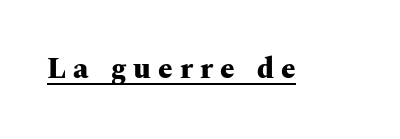
Honestly, the letter spacing is so wide it's the main thing you notice. Chunky letters — that's bold for sure. Check the space under the baseline: a stroke is drawn there. Note the varied advance widths — an 'i' is clearly narrower than an 'm'. Look at the bottom of the vertical strokes: they flare into serifs here.
